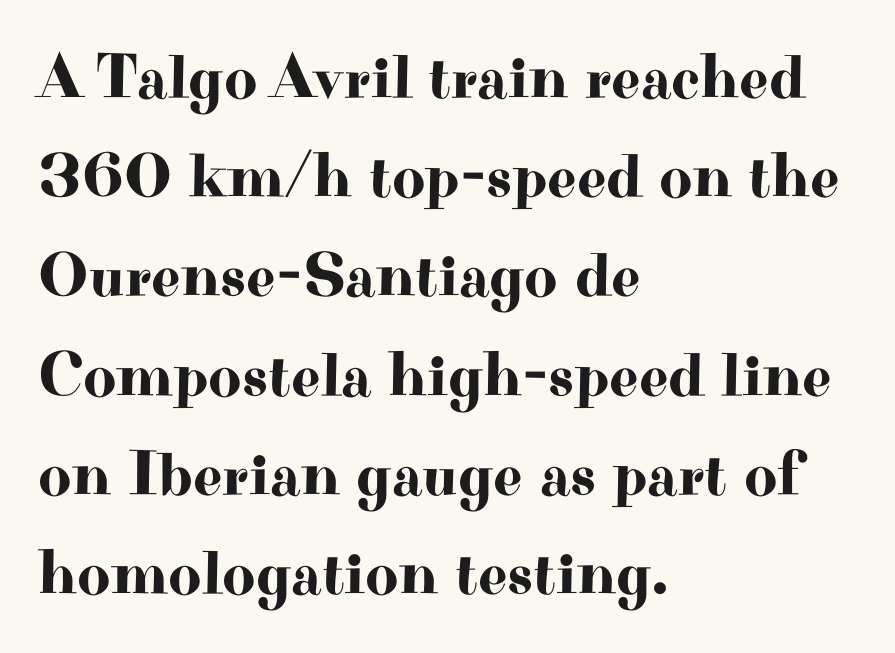
Characters follow at the spacing the type designer built in. Line beginnings align vertically; line endings do not. Varying glyph widths throughout — classic text-font behaviour. The face used here is seriffed, in the tradition of book romans.
